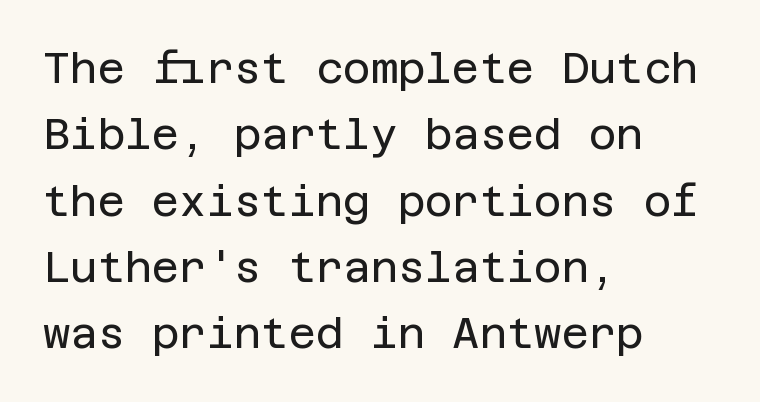
{"serif": "no", "italic": "no", "bold": "no", "weight": "regular", "width": "normal", "stroke_contrast": "low", "x_height": "large", "underline": "no", "align": "left", "line_spacing": "normal", "line_spacing_ratio": 1.58, "letter_spacing": "normal", "letter_spacing_em": 0.0, "glyph_px": 42}
